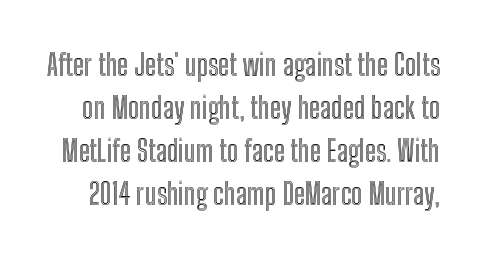
The image shows 29 px condensed type, upright; set normal line spacing (1.48x), normal letter spacing, not underlined; a medium x-height.
